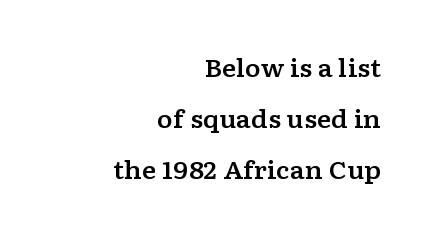
A bare baseline throughout the passage. The letters sit at their default tracking, neither squeezed nor spread. A typesetter would mark this as roman, not italic. Is the block centered? No — it sits flush against the right margin. Honestly, the rows look like they've been pulled way apart.
